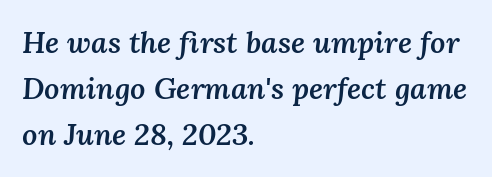
The image shows 30 px semibold type, italic (leaning right); set left-aligned, normal line spacing (1.54x), normal letter spacing, not underlined; medium stroke contrast and a medium x-height.
